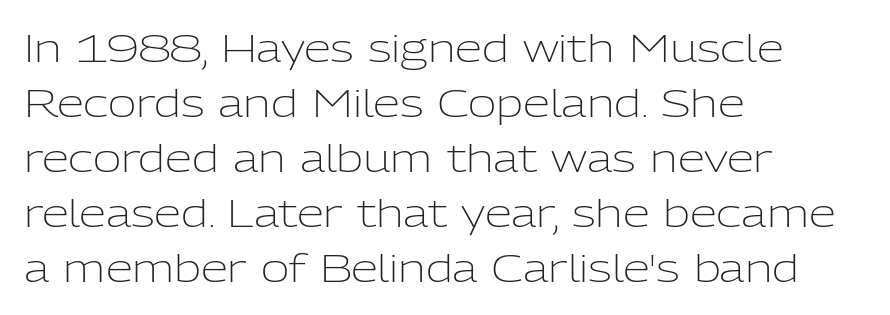
Q: Is the text bold? A: No.
Q: Is the text italic (slanted)? A: No, it is upright.
Q: Is the typeface a serif or a sans-serif typeface? A: Sans-serif.
Q: Is the text underlined? A: No.
Q: How is the paragraph aligned? A: Left-aligned.
Q: Is the spacing between letters normal or unusually wide? A: Normal.
Q: Is the spacing between lines tight, normal or loose? A: Normal.
Q: Width (condensed, normal, or wide)? A: Normal.
Q: Stroke contrast? A: Low.
Q: x-height? A: Medium.
Q: Monospaced? A: No.
